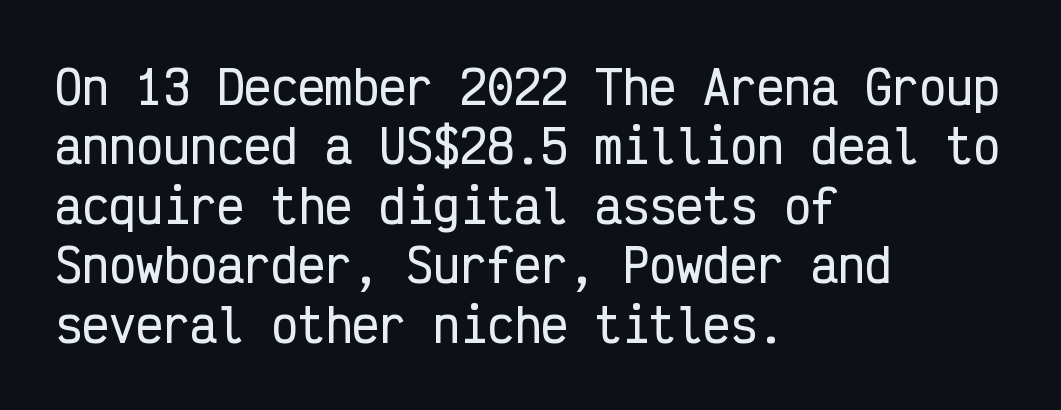
Q: Is the text italic (slanted)? A: No, it is upright.
Q: Is the typeface a serif or a sans-serif typeface? A: Sans-serif.
Q: Is the text underlined? A: No.
Q: How is the paragraph aligned? A: Left-aligned.
Q: Is the spacing between letters normal or unusually wide? A: Normal.
Q: Is the spacing between lines tight, normal or loose? A: Normal.
Q: Width (condensed, normal, or wide)? A: Condensed.
Q: Stroke contrast? A: Low.
Q: x-height? A: Medium.
Q: Monospaced? A: Yes.
